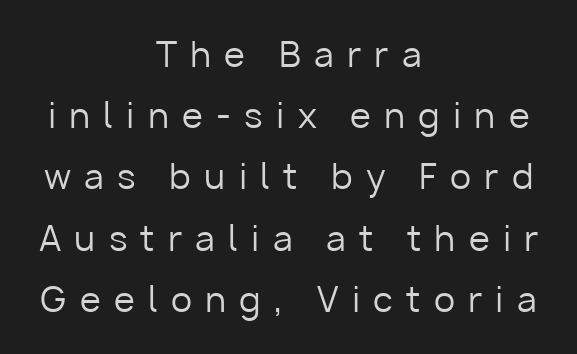
{"serif": "no", "italic": "no", "bold": "no", "weight": "regular", "width": "normal", "stroke_contrast": "low", "x_height": "medium", "monospaced": "no", "underline": "no", "align": "center", "line_spacing_ratio": 1.8, "letter_spacing": "wide", "letter_spacing_em": 0.39, "glyph_px": 34}
